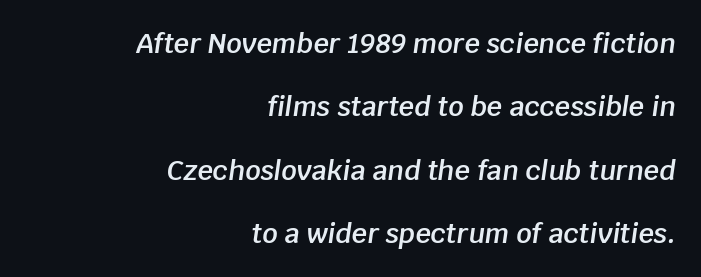
A clean baseline with only descenders dipping below it. Line ends are locked; line starts wander. A typesetter would call this zero additional tracking. Leading: increased. The letters are semibold — heavier than regular but short of a full bold. Looking at the ascenders, they clearly lean.
